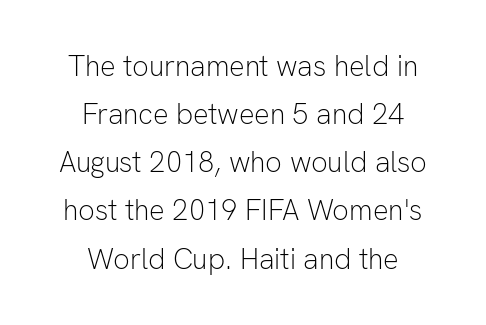
Each word holds together tightly as a unit, with standard inter-letter gaps. Each row of text sits above clean, open space. This sample uses an upright cut, with every glyph sitting square on the baseline. Looks like regular typesetting: each glyph gets only the width it needs.
